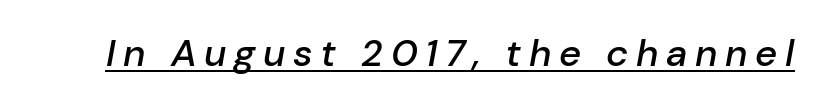
This is underlined copy, the kind a proofreader might mark for attention. Short note: letters widely spaced. The font is running at a semibold setting, under full bold. The glyphs look as if they've been sheared to an angle. You could not count columns in this text — the font is proportionally spaced.
